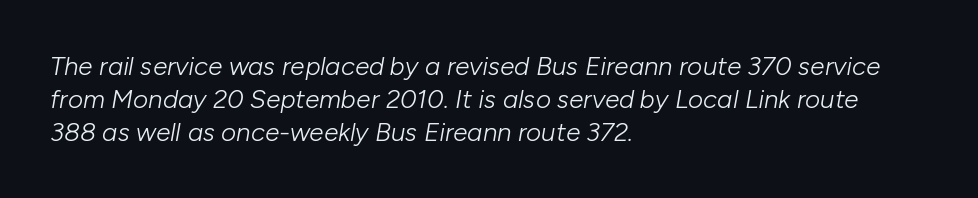
{"italic": "yes", "lean": "right", "slant_degrees": 10, "bold": "no", "underline": "no", "align": "left", "line_spacing": "normal", "line_spacing_ratio": 1.26, "letter_spacing": "normal", "letter_spacing_em": 0.0, "glyph_px": 26}
